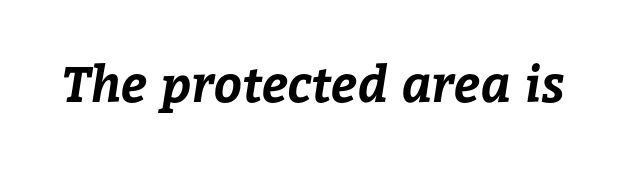
No extra tracking has been applied to these lines. Each row of text sits above clean, open space. This is heavy type, rendered in bold. You could not count columns in this text — the font is proportionally spaced.
